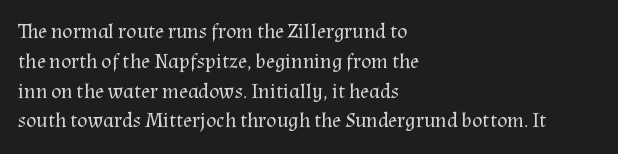
The image shows 21 px text type, upright; set left-aligned, normal line spacing (1.42x), normal letter spacing, not underlined.
